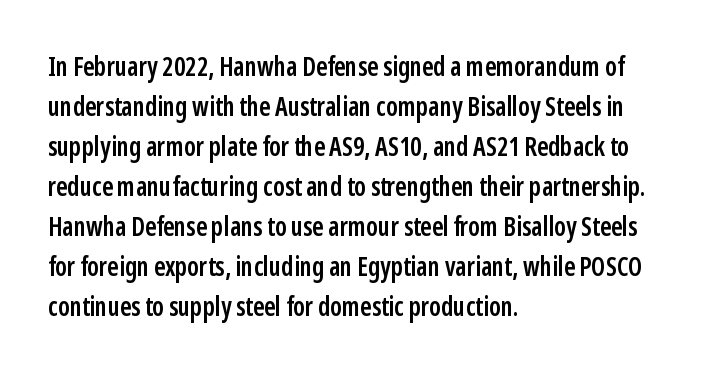
Leading matches the norm, producing a regular column. The passage is arranged the way most books set body copy — flush left. Anything drawn beneath the words? Only blank space. Typesetter's note: demi weight, one step under bold.
